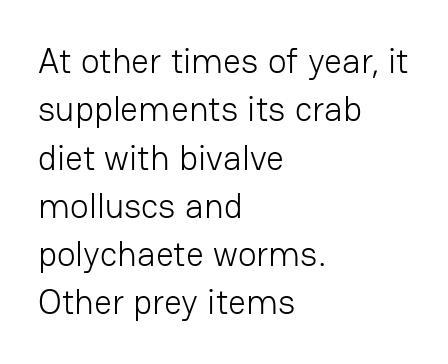
Q: Is the text bold? A: No.
Q: Is the text italic (slanted)? A: No, it is upright.
Q: Is the typeface a serif or a sans-serif typeface? A: Sans-serif.
Q: Is the text underlined? A: No.
Q: How is the paragraph aligned? A: Left-aligned.
Q: Is the spacing between letters normal or unusually wide? A: Normal.
Q: Is the spacing between lines tight, normal or loose? A: Normal.
Q: Width (condensed, normal, or wide)? A: Normal.
Q: Stroke contrast? A: Low.
Q: x-height? A: Medium.
Q: Monospaced? A: No.
